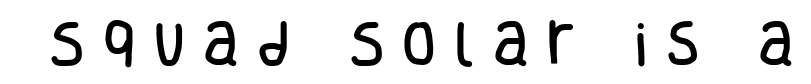
Q: Is the text italic (slanted)? A: No, it is upright.
Q: Is the typeface a serif or a sans-serif typeface? A: Sans-serif.
Q: Is the text underlined? A: No.
Q: Is the spacing between letters normal or unusually wide? A: Unusually wide.
Q: Width (condensed, normal, or wide)? A: Condensed.
Q: Stroke contrast? A: Low.
Q: x-height? A: Large.
Q: Monospaced? A: No.
